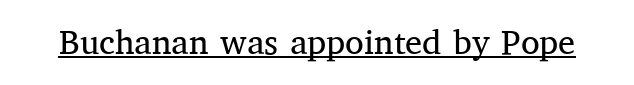
Nothing heavy about these letters — not bold at all. Spacing between characters is what you'd get straight out of the box. Somebody hit Ctrl+U on this one — the words are underlined. The rendering uses natural spacing where letterforms have individual widths.
